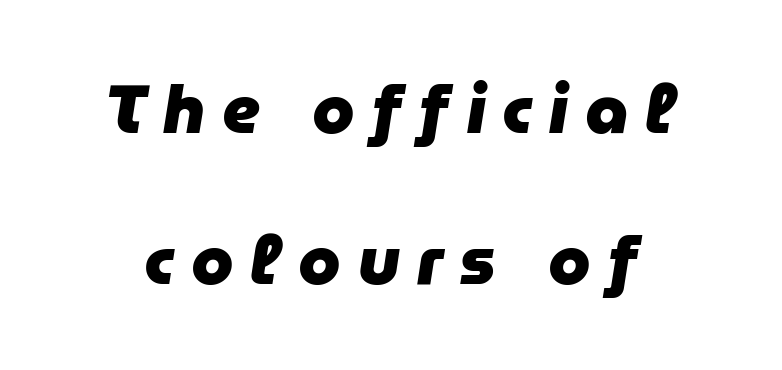
{"italic": "yes", "lean": "right", "slant_degrees": 9, "bold": "yes", "weight": "heavy", "width": "normal", "stroke_contrast": "low", "x_height": "medium", "monospaced": "no", "underline": "no", "line_spacing": "loose", "line_spacing_ratio": 2.22, "letter_spacing": "wide", "letter_spacing_em": 0.25, "glyph_px": 68}
